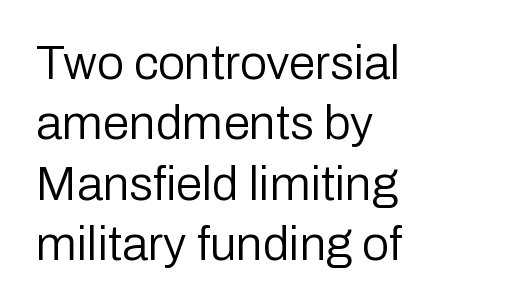
{"serif": "no", "italic": "no", "bold": "no", "weight": "regular", "width": "normal", "stroke_contrast": "low", "x_height": "medium", "monospaced": "no", "underline": "no", "align": "left", "line_spacing": "normal", "line_spacing_ratio": 1.26, "letter_spacing": "normal", "letter_spacing_em": 0.0, "glyph_px": 48}
